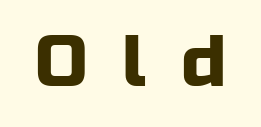
Q: Is the text italic (slanted)? A: No, it is upright.
Q: Is the typeface a serif or a sans-serif typeface? A: Sans-serif.
Q: Is the text underlined? A: No.
Q: Is the spacing between letters normal or unusually wide? A: Unusually wide.
Q: Width (condensed, normal, or wide)? A: Normal.
Q: Stroke contrast? A: Low.
Q: x-height? A: Medium.
Q: Monospaced? A: No.
